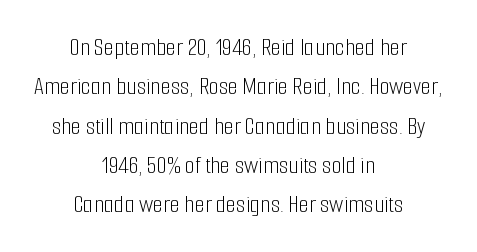
The lettering holds an erect, upright posture throughout. Where is the straight margin? There isn't one; the lines are centered. Glyph-to-glyph distance matches everyday printed text. The passage shown is not underscored anywhere. Vertically, the passage feels balanced, rows spaced as you'd expect. The typesetting does not lean heavy: it is not bold.
